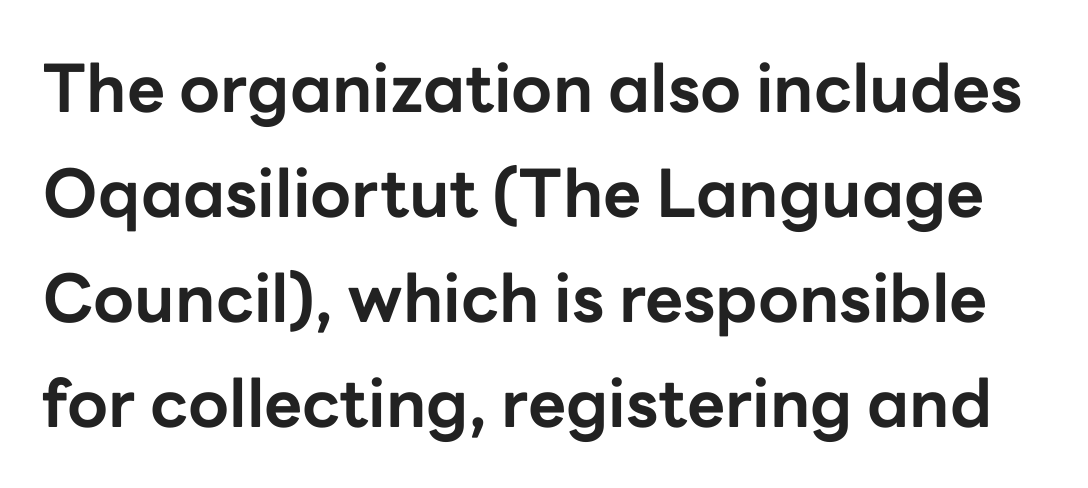
Q: Is the text bold? A: Yes.
Q: Is the text italic (slanted)? A: No, it is upright.
Q: Is the typeface a serif or a sans-serif typeface? A: Sans-serif.
Q: Is the text underlined? A: No.
Q: Is the spacing between letters normal or unusually wide? A: Normal.
Q: Is the spacing between lines tight, normal or loose? A: Normal.
Q: Width (condensed, normal, or wide)? A: Normal.
Q: Stroke contrast? A: Low.
Q: x-height? A: Medium.
Q: Monospaced? A: No.
